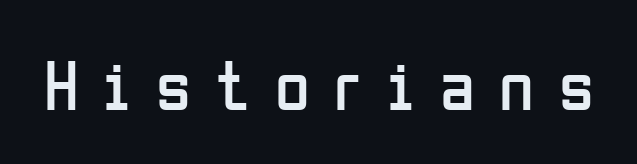
The image shows 71 px regular-weight, condensed sans-serif type, upright; set unusually wide letter spacing (+0.35 em), not underlined; low stroke contrast and a medium x-height.
